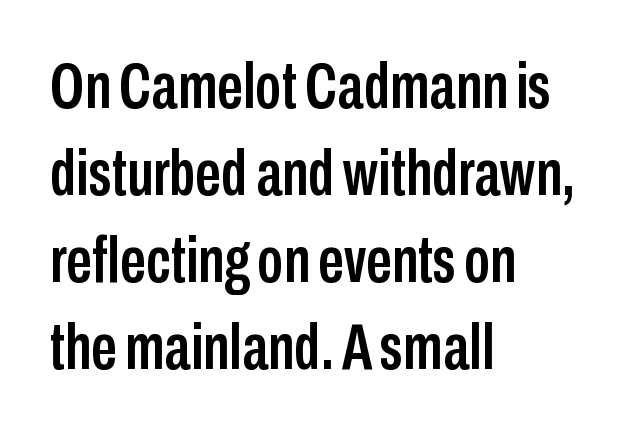
{"serif": "no", "italic": "no", "width": "condensed", "stroke_contrast": "low", "x_height": "medium", "monospaced": "no", "underline": "no", "align": "left", "line_spacing": "normal", "line_spacing_ratio": 1.34, "letter_spacing": "normal", "letter_spacing_em": 0.0, "glyph_px": 65}
